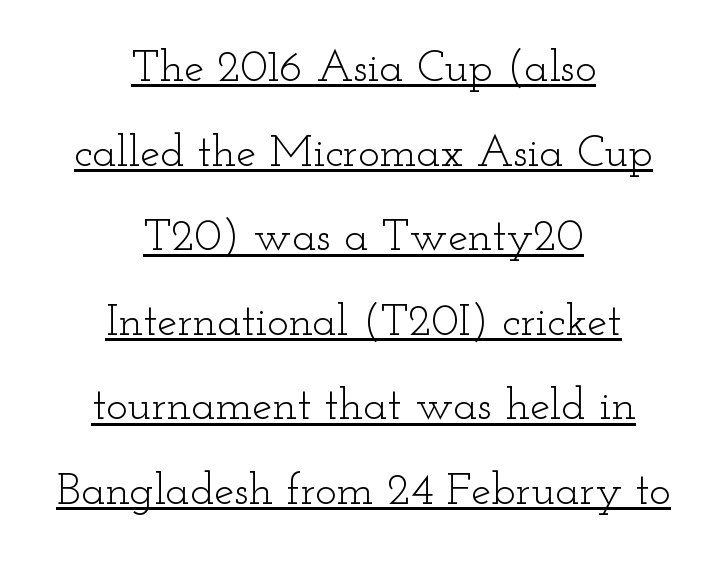
Q: Is the text bold? A: No.
Q: Is the text italic (slanted)? A: No, it is upright.
Q: Is the typeface a serif or a sans-serif typeface? A: Serif.
Q: Is the text underlined? A: Yes.
Q: How is the paragraph aligned? A: Centered.
Q: Is the spacing between letters normal or unusually wide? A: Normal.
Q: Width (condensed, normal, or wide)? A: Wide.
Q: Stroke contrast? A: Low.
Q: x-height? A: Small.
Q: Monospaced? A: No.
